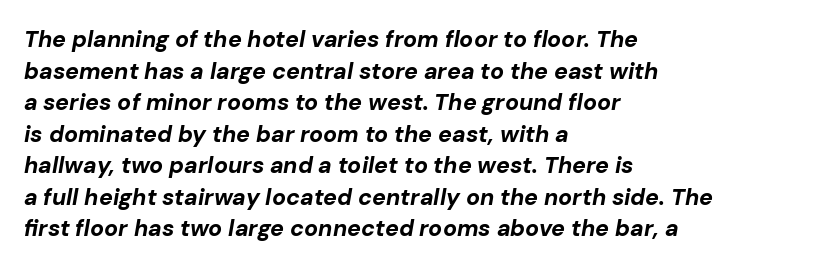
Q: Is the text bold? A: Yes.
Q: Is the text italic (slanted)? A: Yes, it leans right by about 10 degrees.
Q: Is the text underlined? A: No.
Q: How is the paragraph aligned? A: Left-aligned.
Q: Is the spacing between letters normal or unusually wide? A: Normal.
Q: Is the spacing between lines tight, normal or loose? A: Normal.
